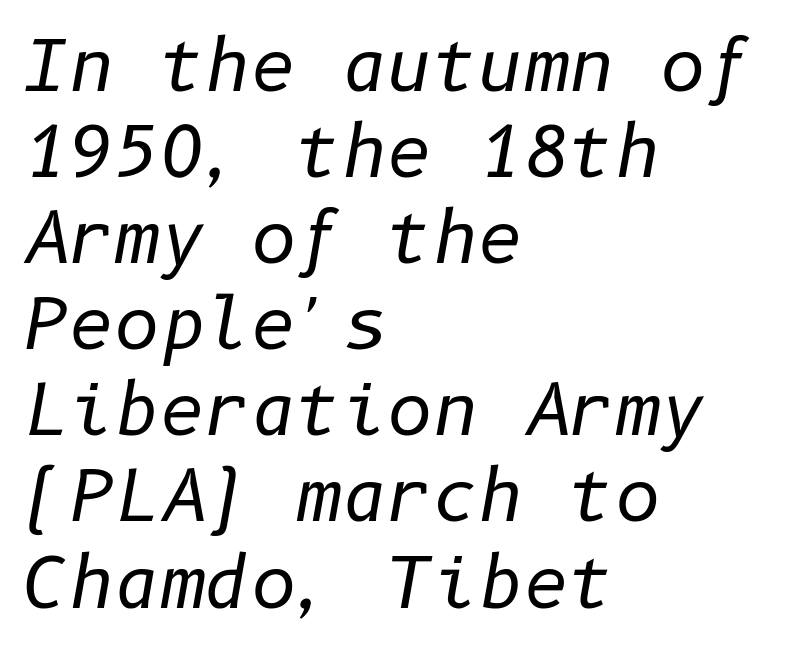
The image shows 70 px regular-weight type, italic (leaning right); set left-aligned, line spacing 1.23x, normal letter spacing, not underlined; low stroke contrast and a medium x-height.
